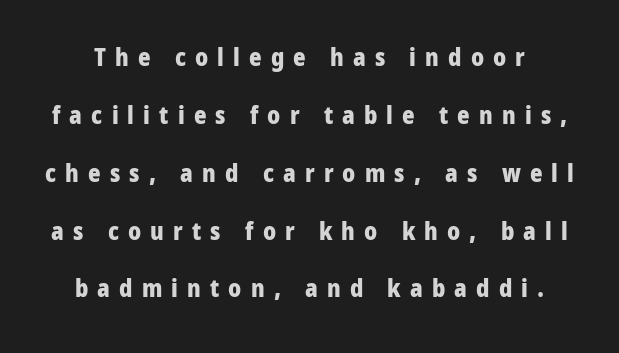
{"italic": "no", "bold": "yes", "underline": "no", "line_spacing": "loose", "line_spacing_ratio": 2.41, "letter_spacing": "wide", "letter_spacing_em": 0.38, "glyph_px": 24}
